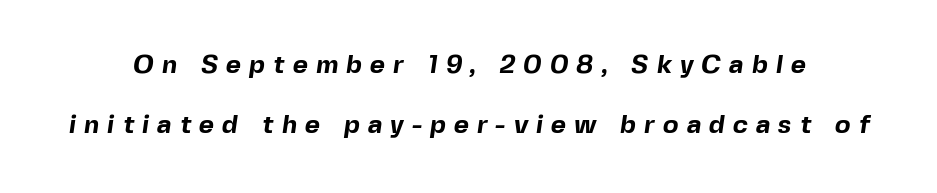
{"bold": "yes", "underline": "no", "line_spacing": "loose", "line_spacing_ratio": 2.32, "letter_spacing": "wide", "letter_spacing_em": 0.31, "glyph_px": 26}
